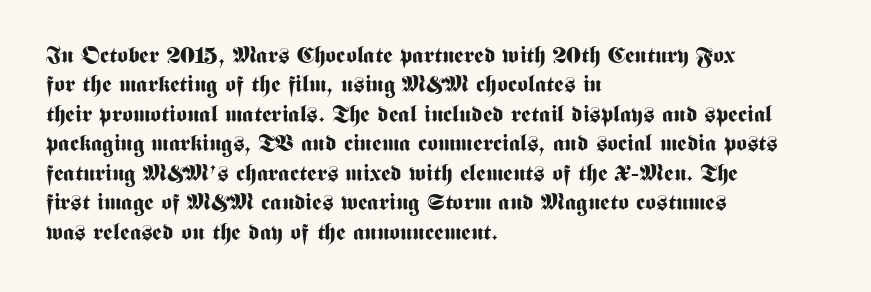
Q: Is the text bold? A: Yes.
Q: Is the text italic (slanted)? A: No, it is upright.
Q: Is the text underlined? A: No.
Q: How is the paragraph aligned? A: Left-aligned.
Q: Is the spacing between letters normal or unusually wide? A: Normal.
Q: Is the spacing between lines tight, normal or loose? A: Normal.
